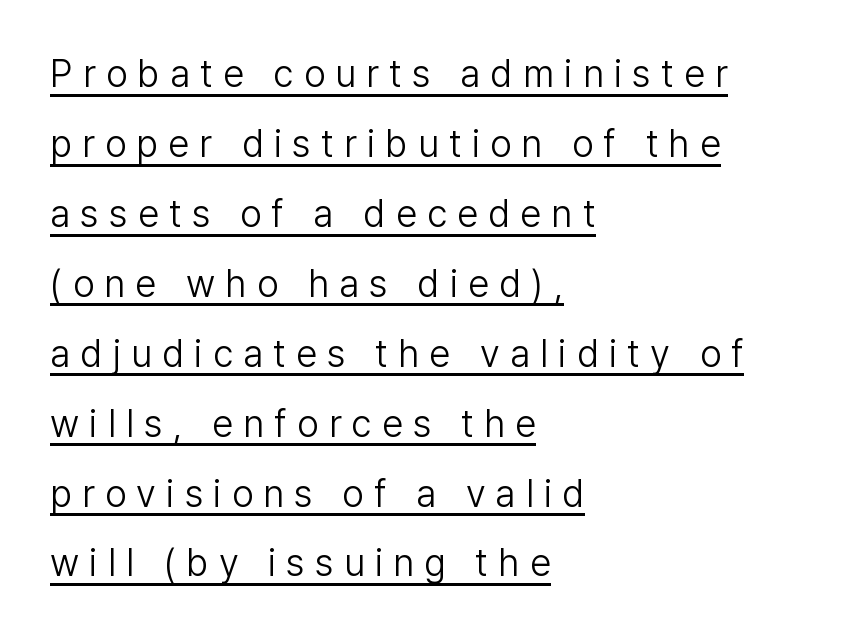
Q: Is the text bold? A: No.
Q: Is the text italic (slanted)? A: No, it is upright.
Q: Is the typeface a serif or a sans-serif typeface? A: Sans-serif.
Q: Is the text underlined? A: Yes.
Q: How is the paragraph aligned? A: Left-aligned.
Q: Is the spacing between letters normal or unusually wide? A: Unusually wide.
Q: Width (condensed, normal, or wide)? A: Normal.
Q: Stroke contrast? A: Low.
Q: x-height? A: Medium.
Q: Monospaced? A: No.
